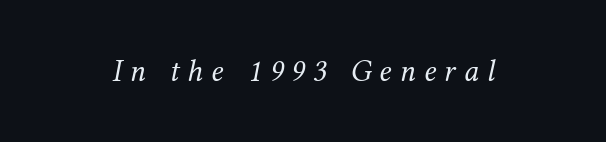
Check where the strokes stop: tiny serifs finish them off. Tracking here is generous; glyphs stand well apart from one another. Unmarked baselines from the first word to the last. Each stroke keeps to a modest, everyday thickness or less.
